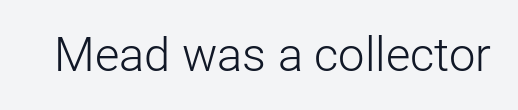
The image shows 47 px light sans-serif type, upright; set normal letter spacing, not underlined; low stroke contrast and a medium x-height.
